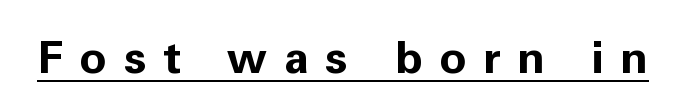
Q: Is the text bold? A: Yes.
Q: Is the text italic (slanted)? A: No, it is upright.
Q: Is the typeface a serif or a sans-serif typeface? A: Sans-serif.
Q: Is the text underlined? A: Yes.
Q: Is the spacing between letters normal or unusually wide? A: Unusually wide.
Q: Width (condensed, normal, or wide)? A: Normal.
Q: Stroke contrast? A: Low.
Q: x-height? A: Medium.
Q: Monospaced? A: No.
